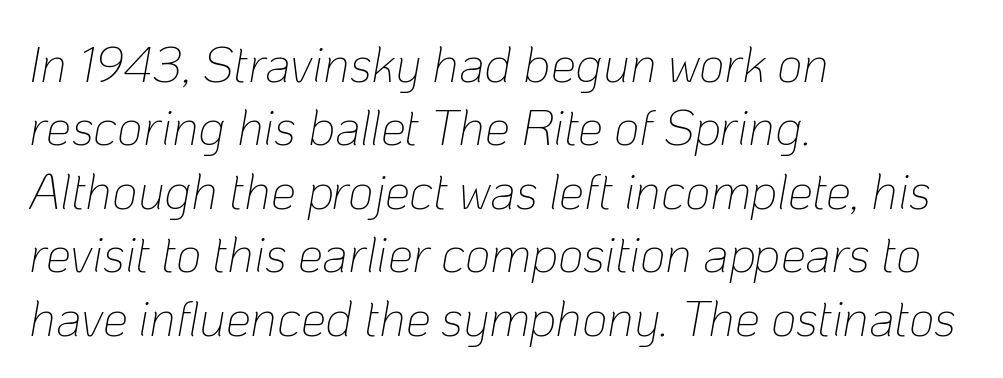
Beneath every word, the page is bare. Each letter keeps its own natural width here, so spacing adapts to shape. The paragraph shown leans on its left margin. Quick note: interline space is typical. The weight tops out at a normal text grade. Default kerning and tracking; the words read as compact shapes.
